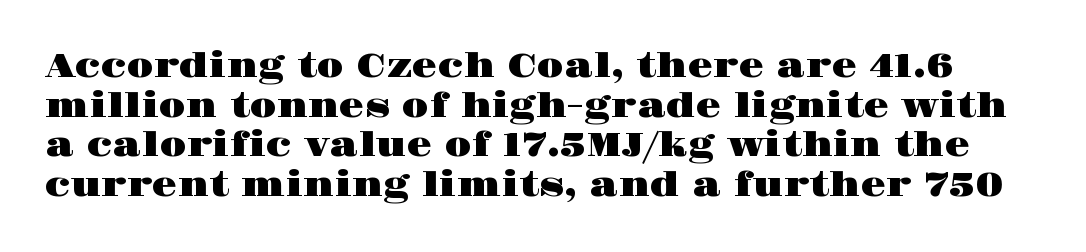
The image shows 33 px wide serif type, upright; set line spacing 1.2x, normal letter spacing, not underlined; high stroke contrast and a large x-height.
